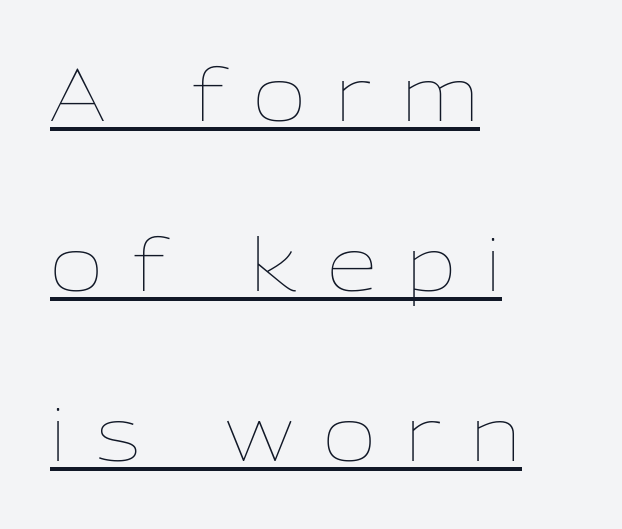
The image shows 73 px thin type, upright; set left-aligned, loose line spacing (2.33x), unusually wide letter spacing (+0.41 em), underlined; low stroke contrast and a medium x-height.
